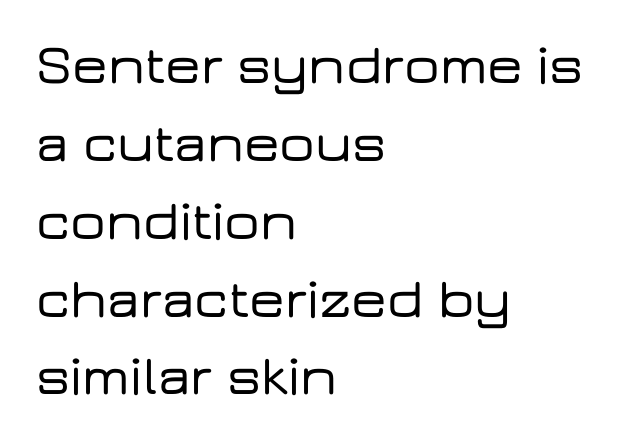
The image shows 56 px wide sans-serif type, upright; set left-aligned, normal line spacing (1.39x), normal letter spacing, not underlined; low stroke contrast and a medium x-height.
